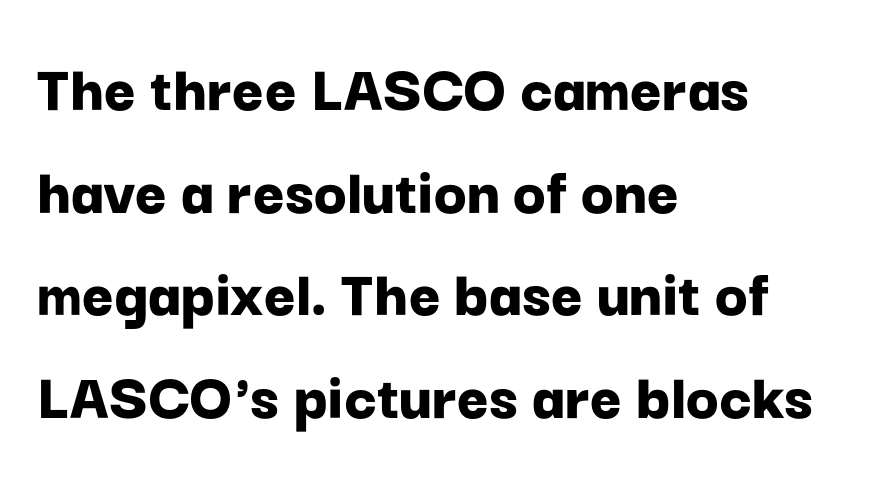
{"serif": "no", "italic": "no", "bold": "yes", "weight": "bold", "width": "normal", "stroke_contrast": "low", "x_height": "medium", "monospaced": "no", "underline": "no", "align": "left", "line_spacing": "normal", "line_spacing_ratio": 1.51, "letter_spacing": "normal", "letter_spacing_em": 0.0, "glyph_px": 68}
